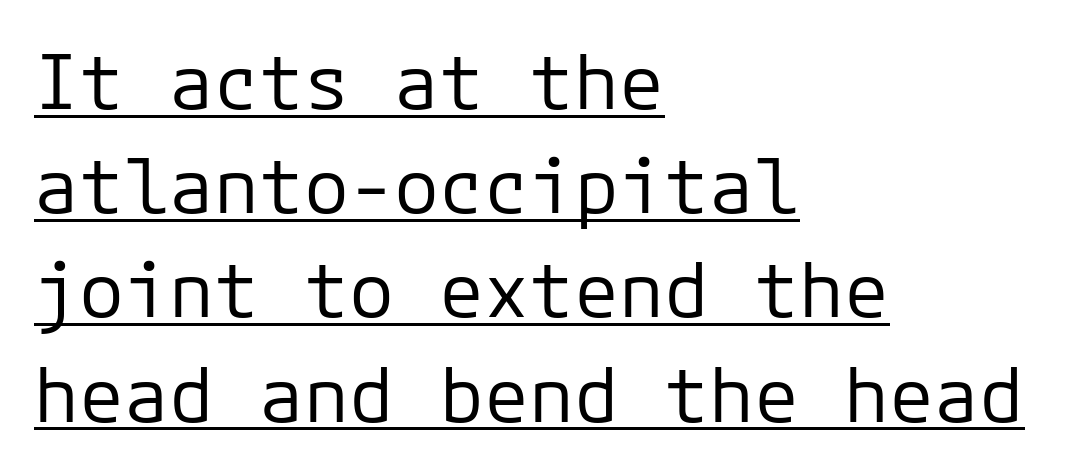
Q: Is the text bold? A: No.
Q: Is the text italic (slanted)? A: No, it is upright.
Q: Is the typeface a serif or a sans-serif typeface? A: Sans-serif.
Q: Is the text underlined? A: Yes.
Q: How is the paragraph aligned? A: Left-aligned.
Q: Is the spacing between letters normal or unusually wide? A: Normal.
Q: Is the spacing between lines tight, normal or loose? A: Normal.
Q: Width (condensed, normal, or wide)? A: Normal.
Q: Stroke contrast? A: Low.
Q: x-height? A: Medium.
Q: Monospaced? A: Yes.
